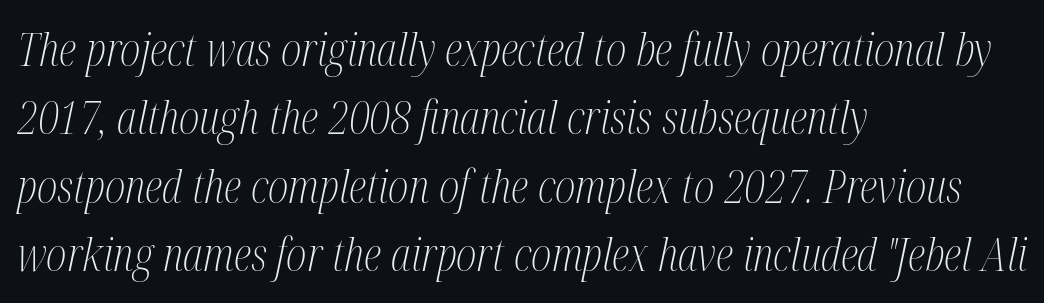
The image shows 45 px light, condensed serif type, italic (leaning right); set left-aligned, normal line spacing (1.52x), normal letter spacing, not underlined; medium stroke contrast and a medium x-height.
